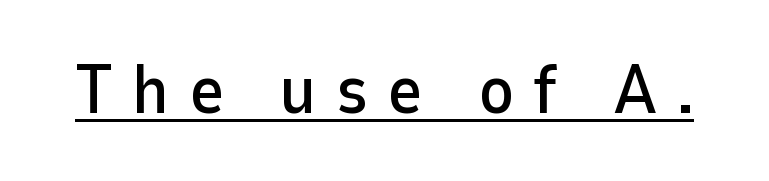
Q: Is the text italic (slanted)? A: No, it is upright.
Q: Is the typeface a serif or a sans-serif typeface? A: Sans-serif.
Q: Is the text underlined? A: Yes.
Q: Is the spacing between letters normal or unusually wide? A: Unusually wide.
Q: Width (condensed, normal, or wide)? A: Normal.
Q: Stroke contrast? A: Low.
Q: x-height? A: Medium.
Q: Monospaced? A: No.
